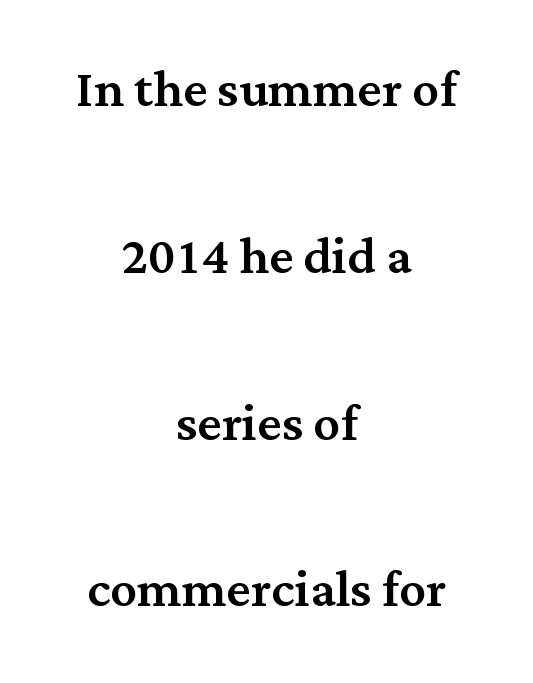
The image shows 67 px serif type, upright; set centered, loose line spacing (2.49x), normal letter spacing, not underlined; medium stroke contrast and a medium x-height.
